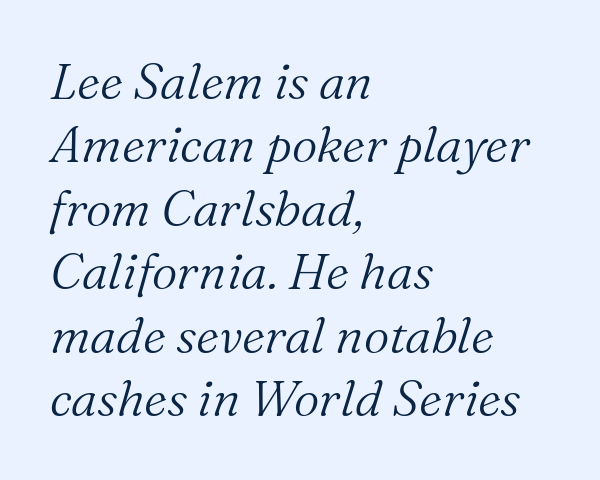
{"serif": "yes", "italic": "yes", "lean": "right", "slant_degrees": 16, "bold": "no", "weight": "light", "width": "normal", "stroke_contrast": "medium", "x_height": "medium", "monospaced": "no", "underline": "no", "align": "left", "line_spacing": "normal", "line_spacing_ratio": 1.27, "letter_spacing": "normal", "letter_spacing_em": 0.0, "glyph_px": 50}
